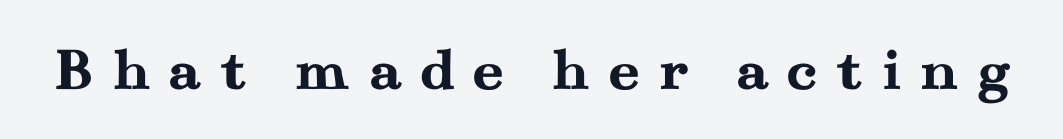
The image shows 63 px semibold, wide serif type, upright; set unusually wide letter spacing (+0.27 em), not underlined; medium stroke contrast and a small x-height.
